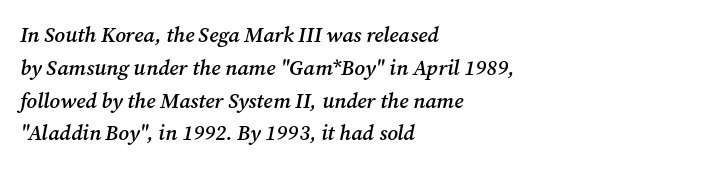
The image shows 21 px text type, italic (leaning right); set left-aligned, normal line spacing (1.56x), normal letter spacing, not underlined.
